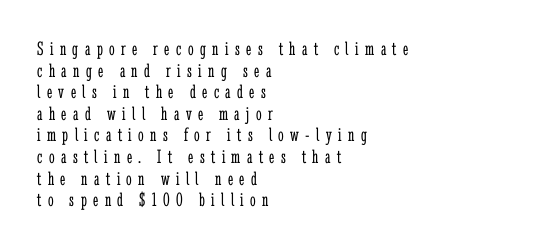
The image shows 20 px text type, upright; set left-aligned, tight line spacing (1.08x), unusually wide letter spacing (+0.32 em), not underlined.
